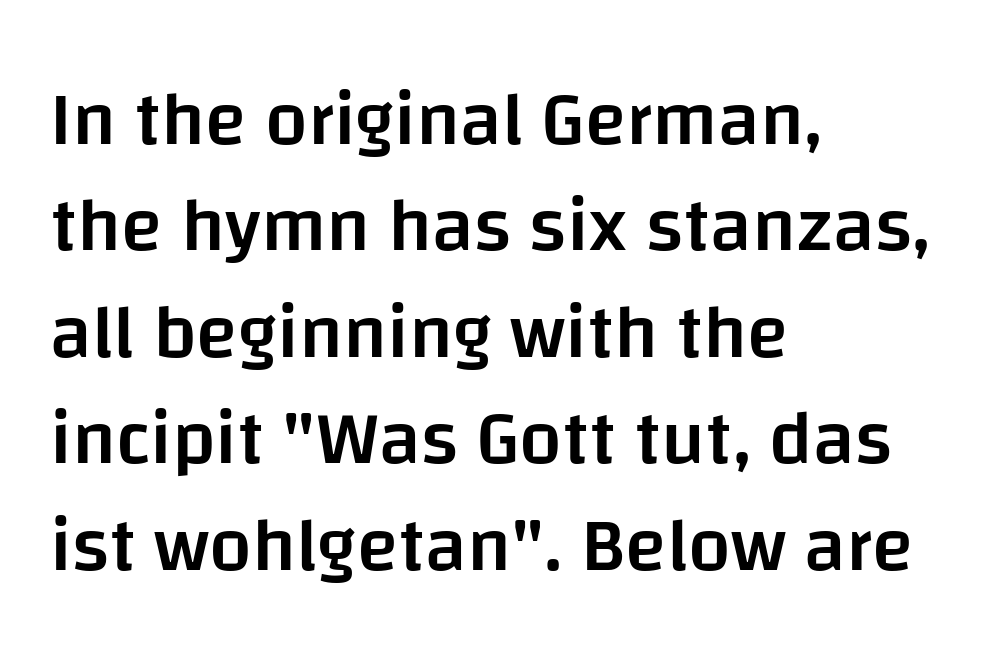
Firm but not heavy-handed strokes: this text is semibold. The face used here is proportionally spaced, like ordinary book or web type. The passage is arranged the way most books set body copy — flush left. Does the type have serifs? No, each stem ends abruptly.
